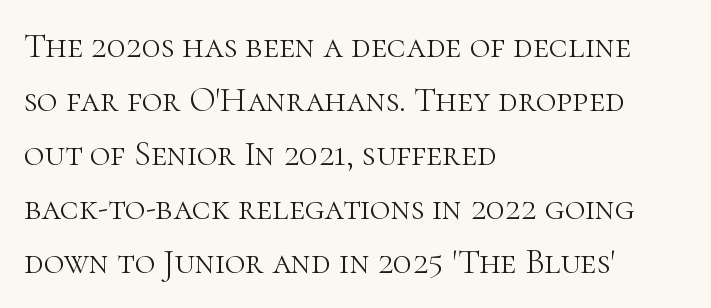
The image shows 35 px light serif type, upright; set left-aligned, normal line spacing (1.54x), normal letter spacing, not underlined; high stroke contrast and a medium x-height.
